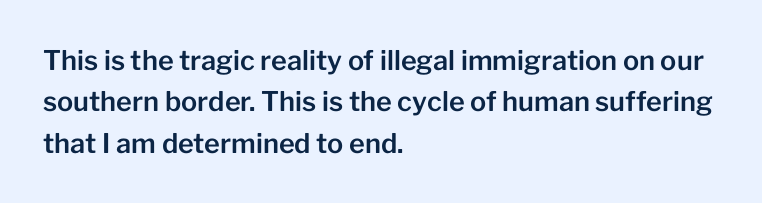
Q: Is the text italic (slanted)? A: No, it is upright.
Q: Is the text underlined? A: No.
Q: How is the paragraph aligned? A: Left-aligned.
Q: Is the spacing between letters normal or unusually wide? A: Normal.
Q: Is the spacing between lines tight, normal or loose? A: Normal.
